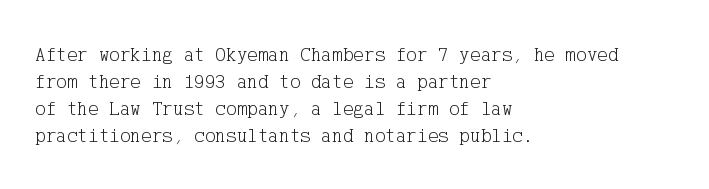
This sample uses an upright cut, with every glyph sitting square on the baseline. Reading down the column, the eye jumps a familiar distance to each next line. The horizontal fit of the characters is conventional and even. This is not heavy type; no bold has been used.
